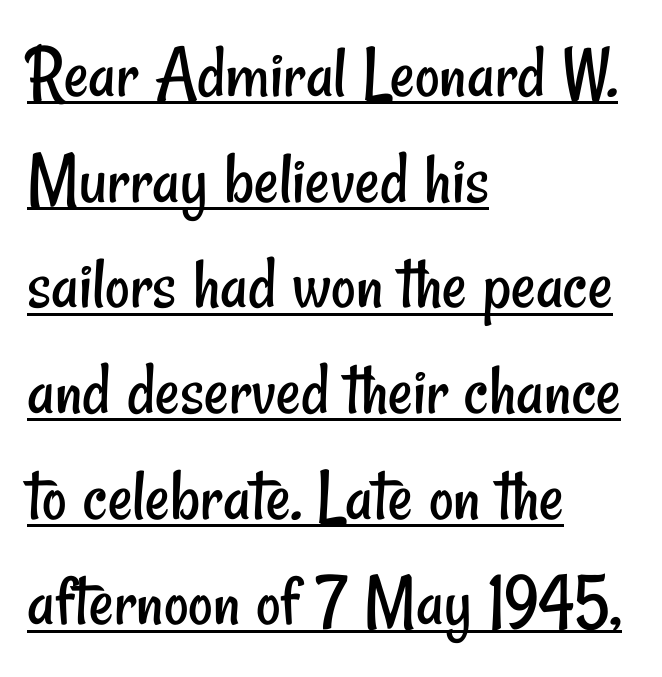
The image shows 76 px regular-weight, condensed sans-serif type; set left-aligned, normal line spacing (1.39x), normal letter spacing, underlined; low stroke contrast and a small x-height.
